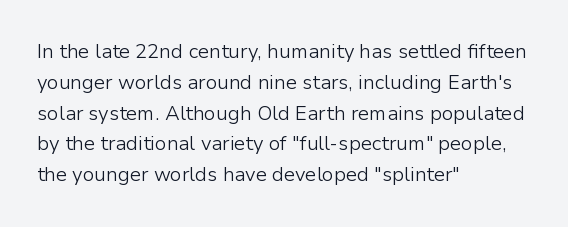
The image shows 20 px text type, upright; set left-aligned, normal line spacing (1.54x), normal letter spacing, not underlined.
